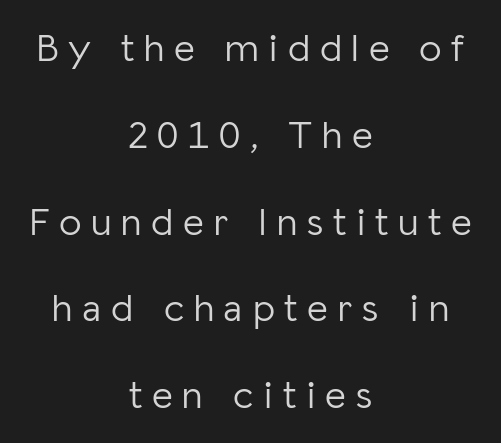
{"serif": "no", "italic": "no", "bold": "no", "weight": "light", "width": "normal", "stroke_contrast": "low", "x_height": "medium", "monospaced": "no", "underline": "no", "align": "center", "line_spacing": "loose", "line_spacing_ratio": 2.17, "letter_spacing": "wide", "letter_spacing_em": 0.24, "glyph_px": 40}
